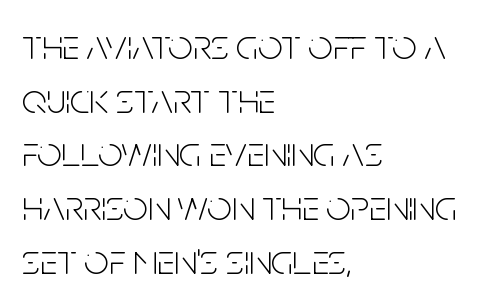
The font family rendered here belongs to the sans-serif group. The specimen omits any rule beneath the text block's lines. The font sits on the lighter half of the weight spectrum, regular included. Every stem runs plumb, perpendicular to the baseline.
